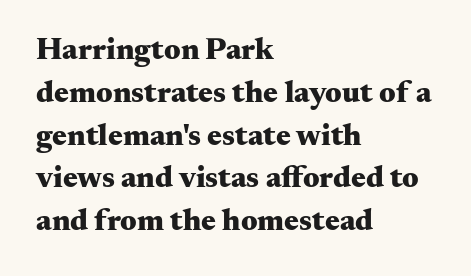
The image shows 31 px heavy, wide serif type, upright; set left-aligned, normal line spacing (1.38x), normal letter spacing, not underlined; medium stroke contrast and a small x-height.
